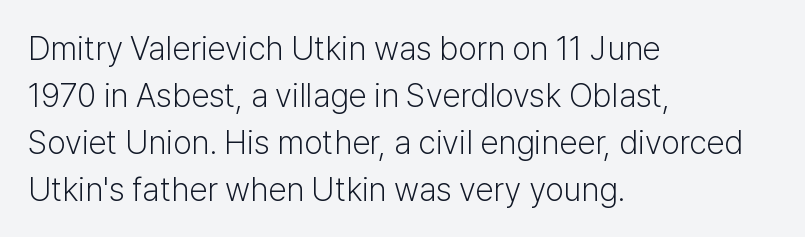
No extra ink here — the face is not bold. Font category for this specimen: sans-serif. Varying glyph widths throughout — classic text-font behaviour. The leading is moderate, giving the passage an even texture. Is the letter spacing exaggerated? No — it looks like the ordinary default.
